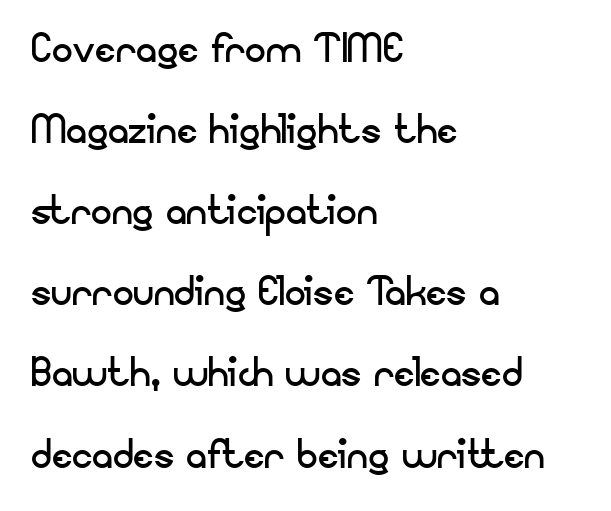
Q: Is the text bold? A: No.
Q: Is the text italic (slanted)? A: No, it is upright.
Q: Is the typeface a serif or a sans-serif typeface? A: Sans-serif.
Q: Is the text underlined? A: No.
Q: How is the paragraph aligned? A: Left-aligned.
Q: Is the spacing between letters normal or unusually wide? A: Normal.
Q: Is the spacing between lines tight, normal or loose? A: Normal.
Q: Width (condensed, normal, or wide)? A: Normal.
Q: Stroke contrast? A: Low.
Q: x-height? A: Small.
Q: Monospaced? A: No.
